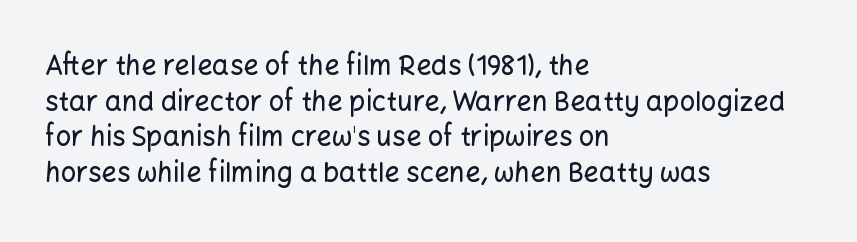
Line spacing here is normal. In terms of posture, this sample is upright. A bare baseline throughout the passage. Does the copy run flush right? No — it runs flush left. You could call the tracking neutral — neither tight nor loose.
